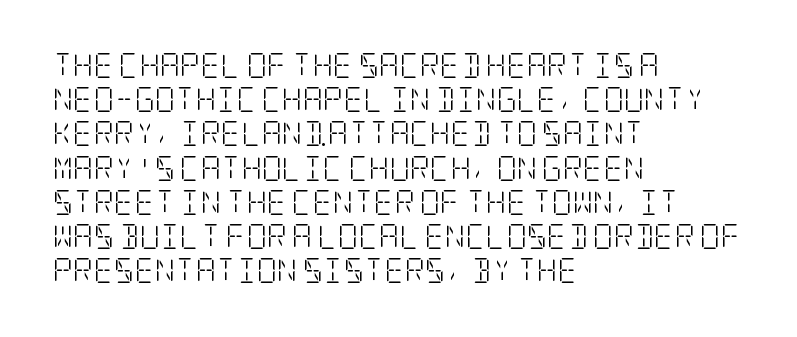
The area under the type is left untouched. A roman cut, with each character standing at attention. Observe the ordinary spacing: letters are neighbours, not strangers. Notice how the passage keeps a crisp vertical edge on the left only.
